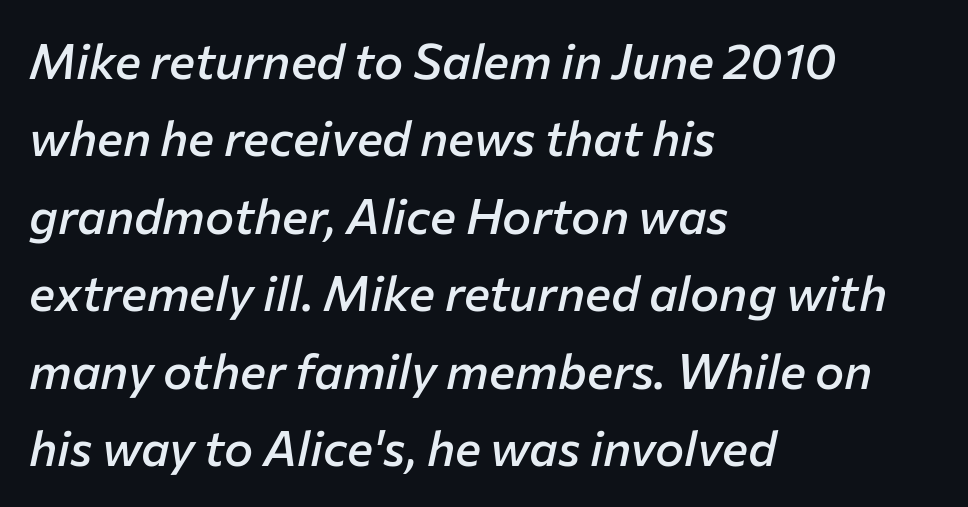
The image shows 49 px semibold type, italic (leaning right); set left-aligned, normal line spacing (1.58x), normal letter spacing, not underlined; low stroke contrast and a medium x-height.
